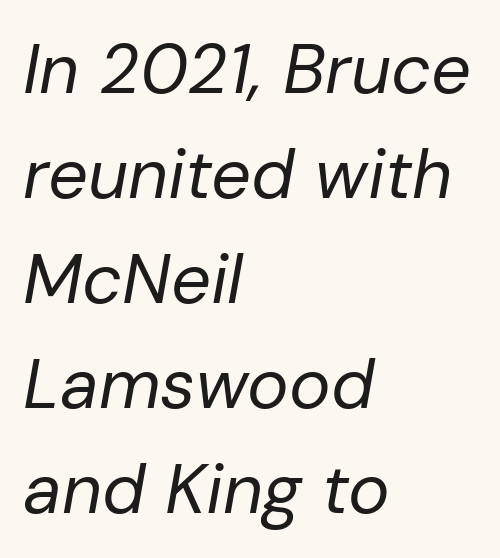
The image shows 70 px regular-weight type, italic (leaning right); set left-aligned, normal line spacing (1.5x), normal letter spacing, not underlined; low stroke contrast and a medium x-height.
